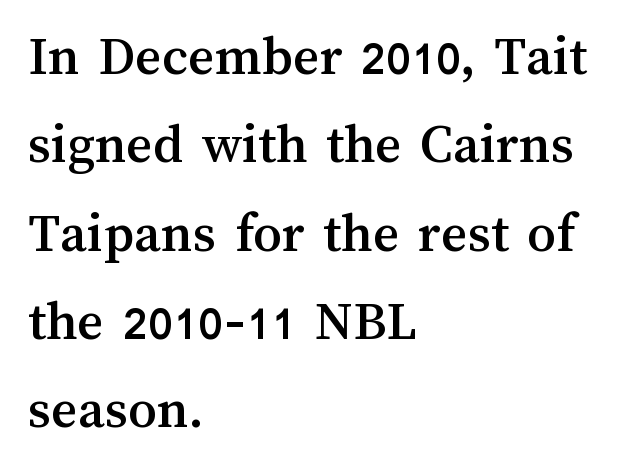
{"italic": "no", "width": "normal", "stroke_contrast": "medium", "x_height": "medium", "monospaced": "no", "underline": "no", "align": "left", "line_spacing": "normal", "line_spacing_ratio": 1.55, "letter_spacing": "normal", "letter_spacing_em": 0.0, "glyph_px": 57}
